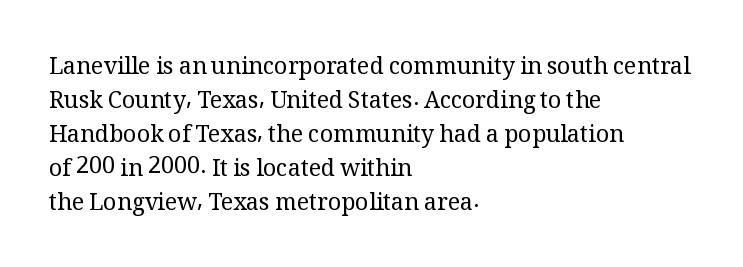
{"italic": "no", "bold": "no", "underline": "no", "align": "left", "line_spacing": "normal", "line_spacing_ratio": 1.48, "letter_spacing": "normal", "letter_spacing_em": 0.0, "glyph_px": 23}
